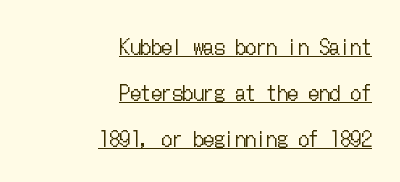
This sample is right-justified, so line beginnings fall wherever the words allow. This sample carries an underscore along the baseline area. Spacing between characters is what you'd get straight out of the box. On a weight scale, this lands at 450 or below.
